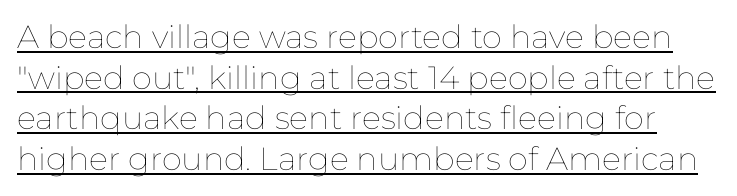
{"italic": "no", "bold": "no", "weight": "thin", "width": "normal", "stroke_contrast": "low", "x_height": "medium", "monospaced": "no", "underline": "yes", "line_spacing": "normal", "line_spacing_ratio": 1.27, "letter_spacing": "normal", "letter_spacing_em": 0.0, "glyph_px": 32}
